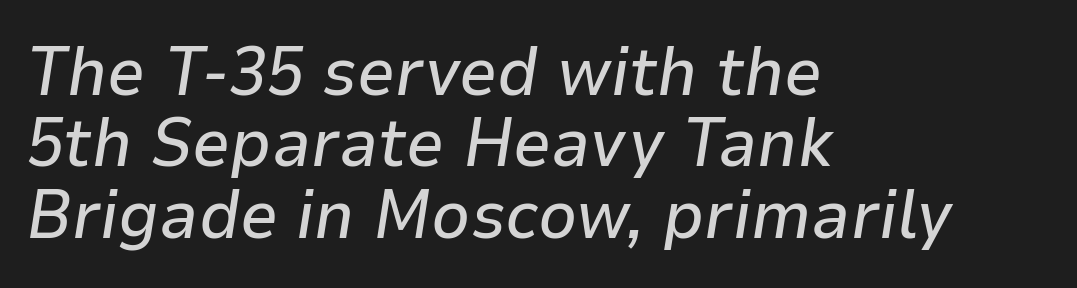
Do the characters align in a grid? No, the font is proportional. The strip under each line holds only bare page. Interline gaps are noticeably narrow in this sample. You can tell it's italic because the verticals aren't actually vertical.
